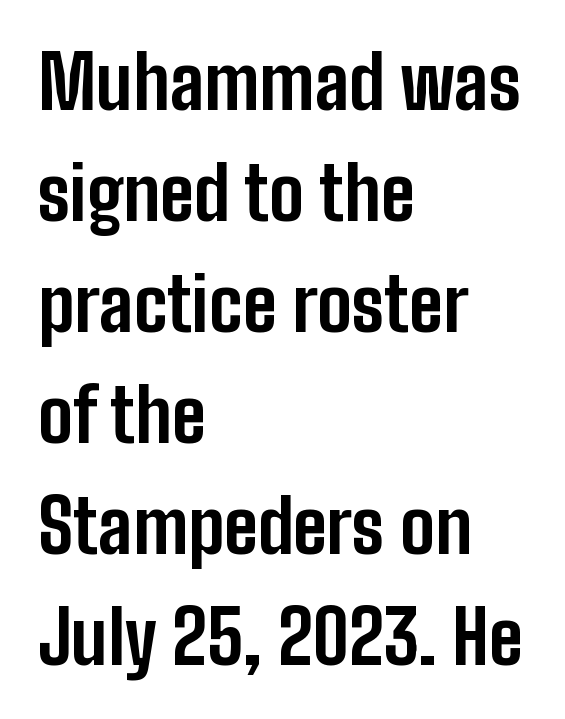
{"serif": "no", "italic": "no", "bold": "yes", "weight": "bold", "width": "condensed", "stroke_contrast": "low", "x_height": "medium", "monospaced": "no", "underline": "no", "align": "left", "line_spacing": "normal", "line_spacing_ratio": 1.52, "letter_spacing": "normal", "letter_spacing_em": 0.0, "glyph_px": 73}
